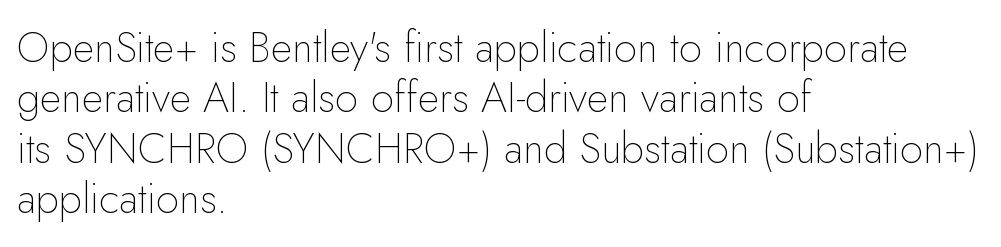
Ascenders rise straight up at ninety degrees. These glyphs show unthickened strokes, regular width or finer. The face used here is proportionally spaced, like ordinary book or web type. Is the block centered? No — it sits flush against the left margin.
